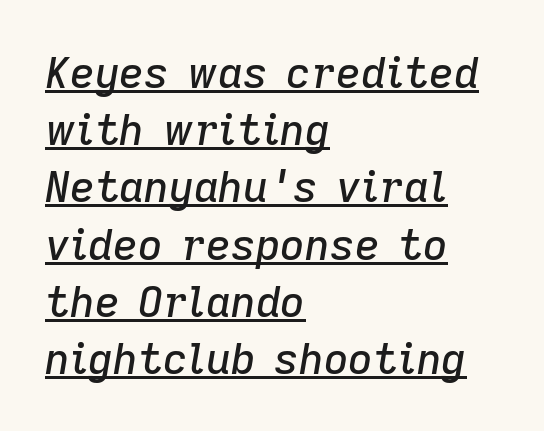
{"italic": "yes", "lean": "right", "slant_degrees": 9, "width": "normal", "stroke_contrast": "low", "x_height": "medium", "monospaced": "no", "underline": "yes", "align": "left", "line_spacing": "normal", "line_spacing_ratio": 1.33, "letter_spacing": "normal", "letter_spacing_em": 0.0, "glyph_px": 43}
